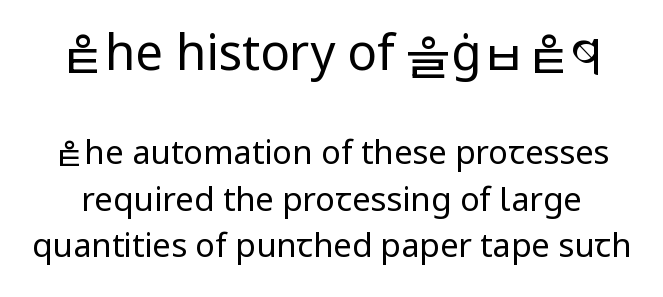
{"serif": "no", "italic": "no", "bold": "no", "weight": "regular", "width": "normal", "stroke_contrast": "low", "x_height": "medium", "monospaced": "no", "underline": "no", "line_spacing": "normal", "line_spacing_ratio": 1.41, "letter_spacing": "normal", "letter_spacing_em": 0.0, "larger_block": "first", "size_ratio": 1.48, "glyph_px": 49}
